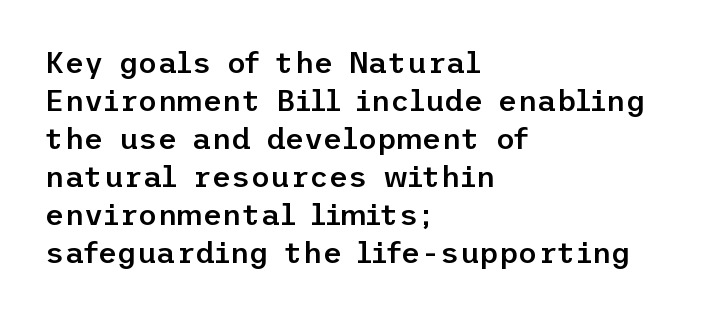
Q: Is the text bold? A: Semi-bold.
Q: Is the text italic (slanted)? A: No, it is upright.
Q: Is the typeface a serif or a sans-serif typeface? A: Sans-serif.
Q: Is the text underlined? A: No.
Q: How is the paragraph aligned? A: Left-aligned.
Q: Is the spacing between letters normal or unusually wide? A: Normal.
Q: Is the spacing between lines tight, normal or loose? A: Normal.
Q: Width (condensed, normal, or wide)? A: Normal.
Q: Stroke contrast? A: Low.
Q: x-height? A: Medium.
